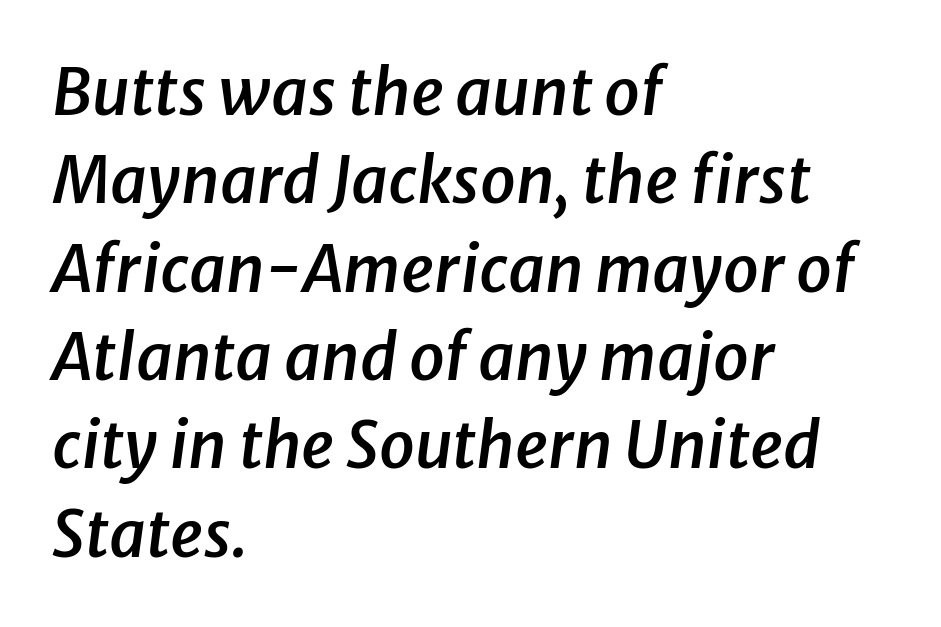
Anything drawn beneath the words? Only blank space. All the whitespace from short lines collects on the right. Stroke thickness is moderately raised; the sample reads as semibold. In terms of leading, this rendering sits right in the middle.
